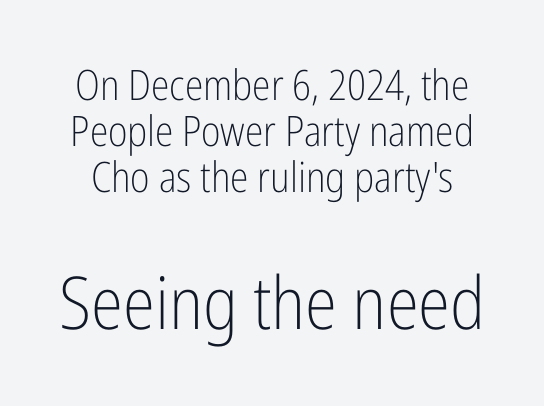
Standard letterfit; no display-style spreading of the glyphs. The typeface chosen for these lines omits serifs. Every character sits straight up, as roman type does. The face used here is proportionally spaced, like ordinary book or web type.
